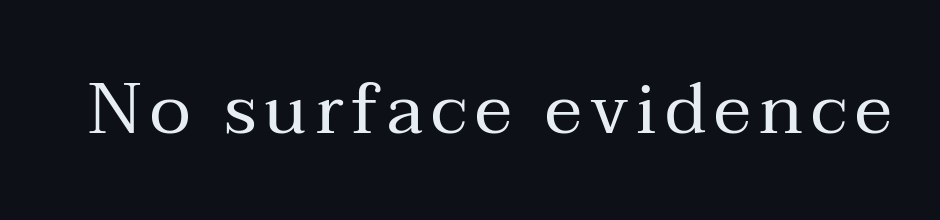
{"serif": "yes", "italic": "no", "bold": "no", "weight": "regular", "width": "normal", "stroke_contrast": "medium", "x_height": "medium", "monospaced": "no", "underline": "no", "glyph_px": 71}
